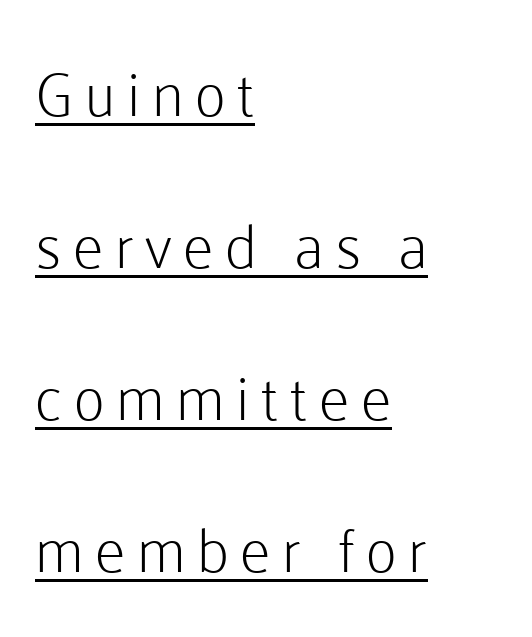
Q: Is the text bold? A: No.
Q: Is the text italic (slanted)? A: No, it is upright.
Q: Is the typeface a serif or a sans-serif typeface? A: Sans-serif.
Q: Is the text underlined? A: Yes.
Q: How is the paragraph aligned? A: Left-aligned.
Q: Is the spacing between lines tight, normal or loose? A: Loose.
Q: Width (condensed, normal, or wide)? A: Normal.
Q: Stroke contrast? A: Low.
Q: x-height? A: Medium.
Q: Monospaced? A: No.
